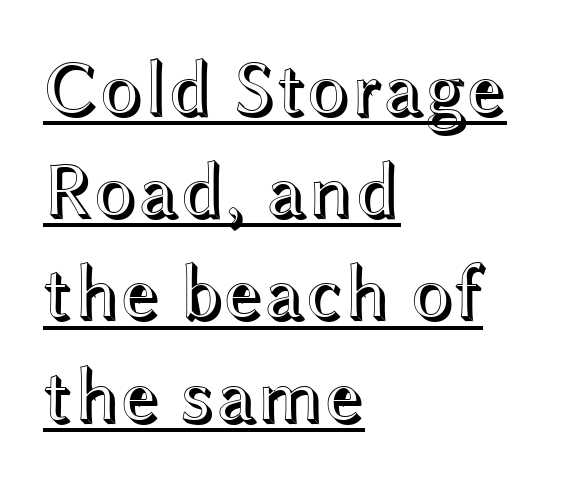
Q: Is the text italic (slanted)? A: No, it is upright.
Q: Is the text underlined? A: Yes.
Q: How is the paragraph aligned? A: Left-aligned.
Q: Is the spacing between letters normal or unusually wide? A: Normal.
Q: Is the spacing between lines tight, normal or loose? A: Normal.
Q: Width (condensed, normal, or wide)? A: Wide.
Q: x-height? A: Medium.
Q: Monospaced? A: No.
